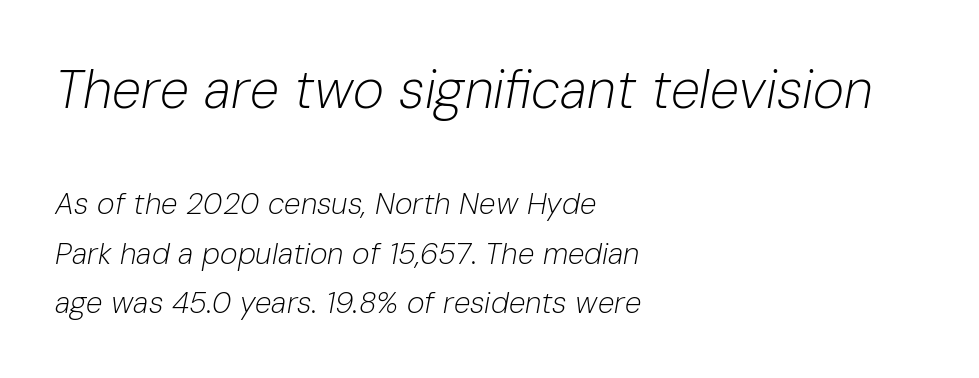
Q: Is the text bold? A: No.
Q: Is the text italic (slanted)? A: Yes, it leans right by about 10 degrees.
Q: Is the text underlined? A: No.
Q: How is the paragraph aligned? A: Left-aligned.
Q: Is the spacing between letters normal or unusually wide? A: Normal.
Q: Is the spacing between lines tight, normal or loose? A: Normal.
Q: Which block of text is set in a larger size, the first (top) or the second (bottom)? A: The first (top) one.
Q: Width (condensed, normal, or wide)? A: Normal.
Q: Stroke contrast? A: Low.
Q: x-height? A: Medium.
Q: Monospaced? A: No.
